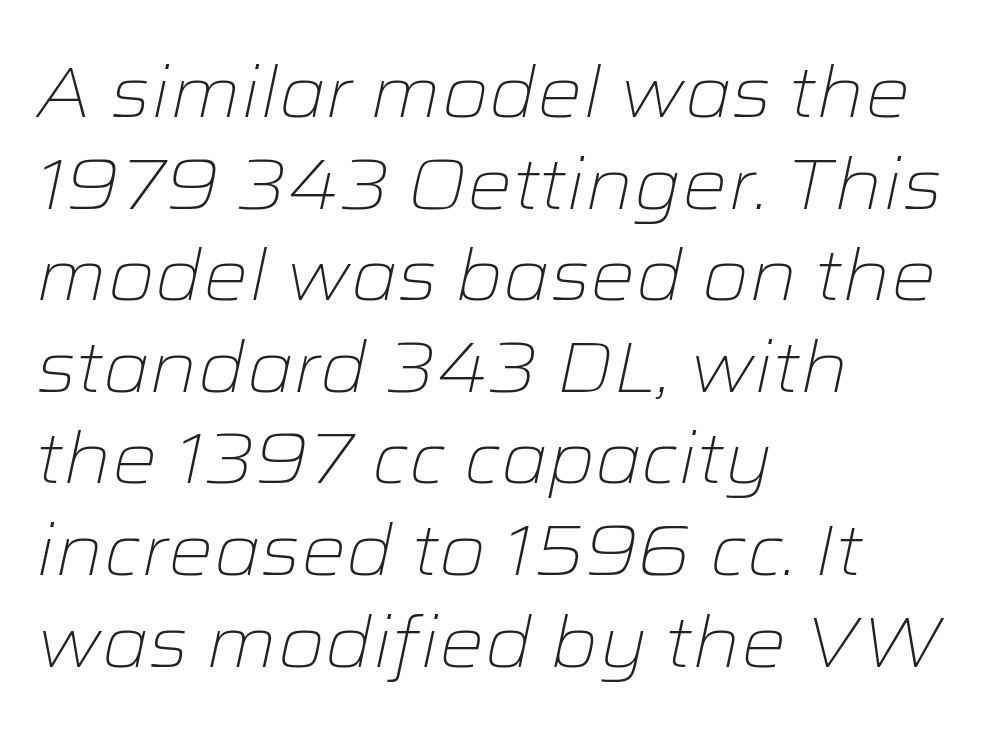
Q: Is the text bold? A: No.
Q: Is the text italic (slanted)? A: Yes, it leans right by about 12 degrees.
Q: Is the text underlined? A: No.
Q: How is the paragraph aligned? A: Left-aligned.
Q: Is the spacing between letters normal or unusually wide? A: Normal.
Q: Is the spacing between lines tight, normal or loose? A: Normal.
Q: Width (condensed, normal, or wide)? A: Wide.
Q: Stroke contrast? A: Low.
Q: x-height? A: Medium.
Q: Monospaced? A: No.
